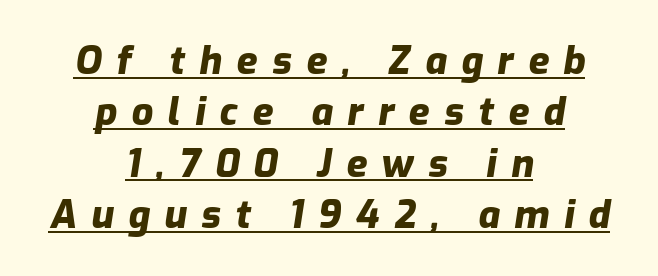
Q: Is the text bold? A: Yes.
Q: Is the text italic (slanted)? A: Yes, it leans right by about 9 degrees.
Q: Is the text underlined? A: Yes.
Q: How is the paragraph aligned? A: Centered.
Q: Is the spacing between letters normal or unusually wide? A: Unusually wide.
Q: Is the spacing between lines tight, normal or loose? A: Normal.
Q: Width (condensed, normal, or wide)? A: Normal.
Q: Stroke contrast? A: Low.
Q: x-height? A: Medium.
Q: Monospaced? A: No.
